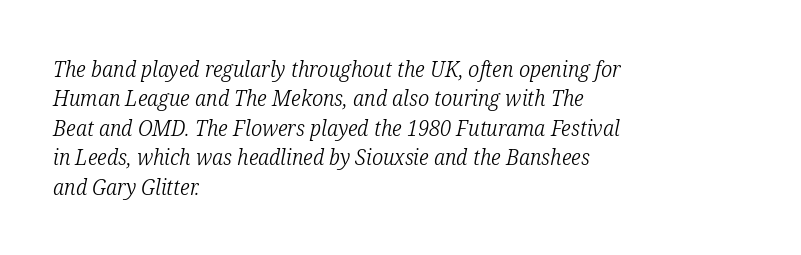
The image shows 22 px text type, italic (leaning right); set left-aligned, normal line spacing (1.34x), normal letter spacing, not underlined.
